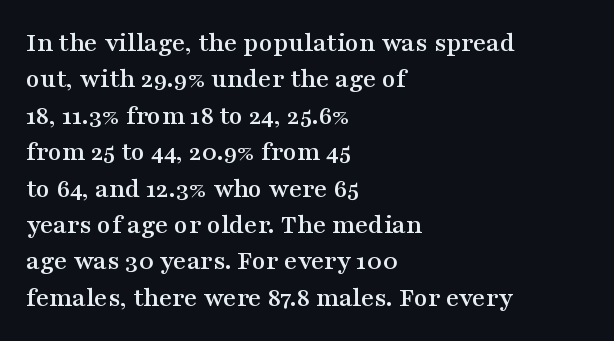
{"serif": "yes", "italic": "no", "width": "wide", "stroke_contrast": "medium", "x_height": "medium", "monospaced": "no", "underline": "no", "align": "left", "line_spacing": "normal", "line_spacing_ratio": 1.3, "letter_spacing": "normal", "letter_spacing_em": 0.0, "glyph_px": 28}
